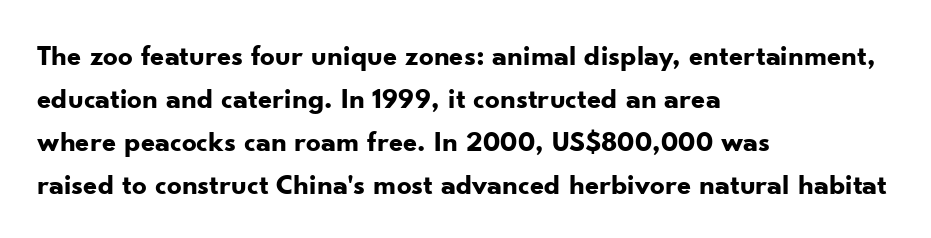
Notice how thick the strokes are: this is what a full bold looks like. Students, note that the glyphs here touch the page at normal intervals. It's the straight-up-and-down kind of type. Does the leading feel generous? No, just average.
